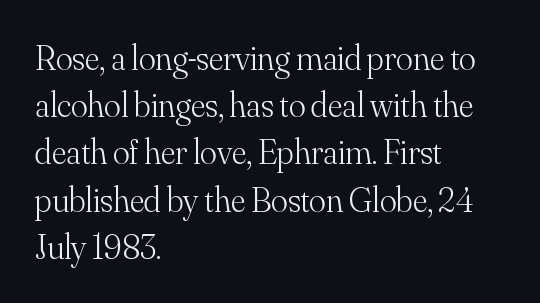
{"serif": "yes", "italic": "no", "bold": "no", "weight": "light", "width": "normal", "stroke_contrast": "medium", "x_height": "small", "monospaced": "no", "underline": "no", "align": "left", "line_spacing": "normal", "line_spacing_ratio": 1.35, "letter_spacing": "normal", "letter_spacing_em": 0.0, "glyph_px": 35}
